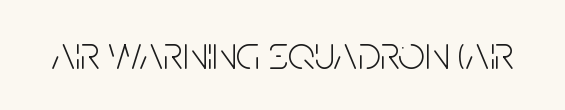
{"serif": "no", "italic": "no", "bold": "no", "weight": "light", "width": "condensed", "stroke_contrast": "low", "x_height": "large", "monospaced": "no", "underline": "no", "letter_spacing": "normal", "letter_spacing_em": 0.0, "glyph_px": 47}
